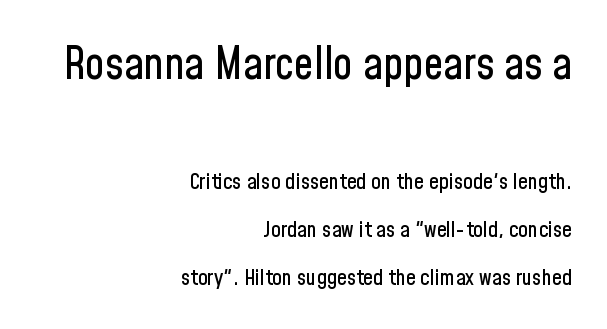
{"serif": "no", "italic": "no", "width": "condensed", "stroke_contrast": "low", "x_height": "medium", "monospaced": "no", "underline": "no", "align": "right", "line_spacing": "loose", "line_spacing_ratio": 2.19, "letter_spacing": "normal", "letter_spacing_em": 0.0, "larger_block": "first", "size_ratio": 2.0, "glyph_px": 44}
